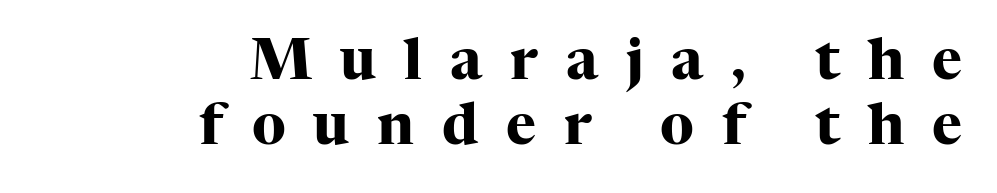
The image shows 57 px heavy serif type, upright; set right-aligned, tight line spacing (1.14x), unusually wide letter spacing (+0.49 em), not underlined; high stroke contrast and a medium x-height.
